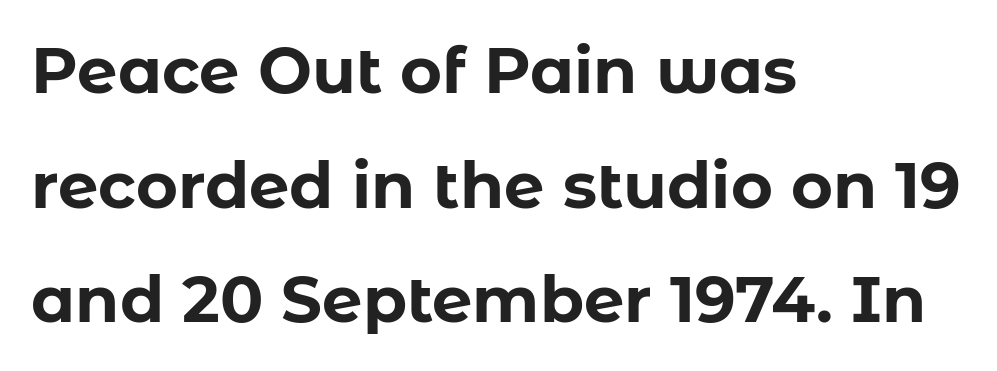
Q: Is the text bold? A: Yes.
Q: Is the text italic (slanted)? A: No, it is upright.
Q: Is the typeface a serif or a sans-serif typeface? A: Sans-serif.
Q: Is the text underlined? A: No.
Q: How is the paragraph aligned? A: Left-aligned.
Q: Is the spacing between letters normal or unusually wide? A: Normal.
Q: Width (condensed, normal, or wide)? A: Normal.
Q: Stroke contrast? A: Low.
Q: x-height? A: Medium.
Q: Monospaced? A: No.
